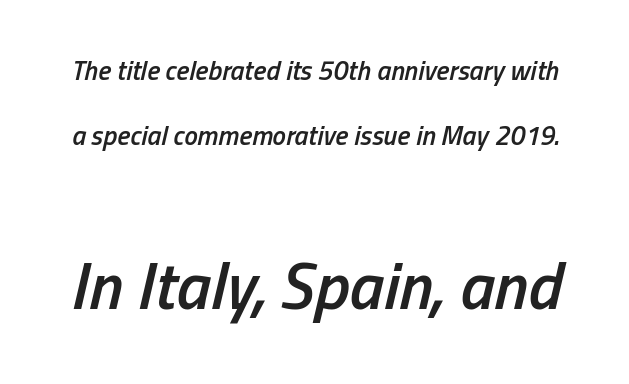
Whoever set this made the second block the dominant, larger element. A typesetter would call this proportional, since set widths differ per character. A bare baseline throughout the passage. Is the type bold? Partly — it's a semibold, heavier than regular but not fully bold. Every character sits at an angle, as italics do. This sample uses plain, unmodified letter spacing.
